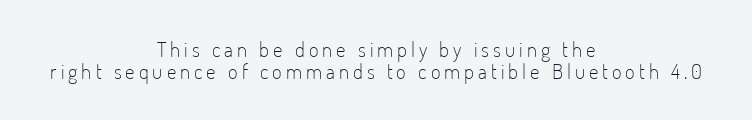
Q: Is the text bold? A: No.
Q: Is the text italic (slanted)? A: No, it is upright.
Q: Is the text underlined? A: No.
Q: How is the paragraph aligned? A: Centered.
Q: Is the spacing between lines tight, normal or loose? A: Tight.
